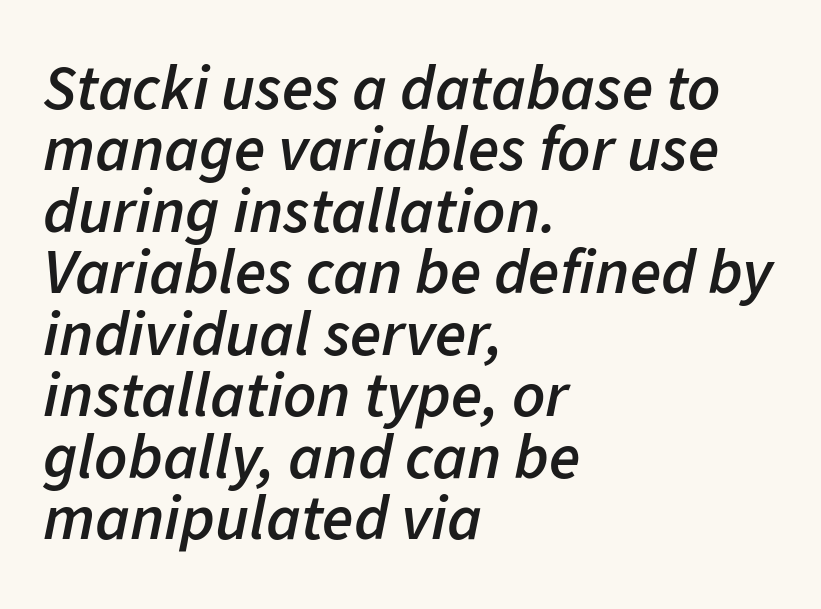
{"italic": "yes", "lean": "right", "slant_degrees": 11, "bold": "semi", "weight": "semibold", "width": "normal", "stroke_contrast": "low", "x_height": "medium", "monospaced": "no", "underline": "no", "align": "left", "line_spacing": "tight", "line_spacing_ratio": 0.96, "letter_spacing": "normal", "letter_spacing_em": 0.0, "glyph_px": 64}
